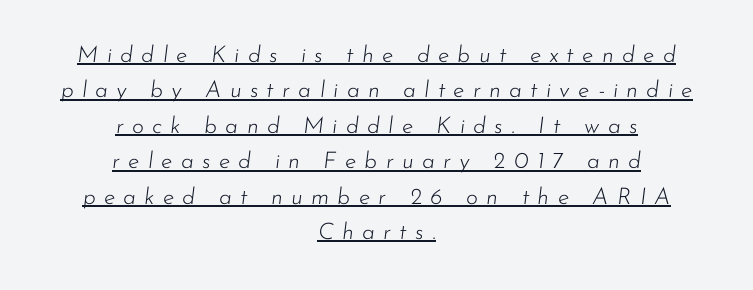
The image shows 23 px text type, italic (leaning right); set centered, normal line spacing (1.54x), unusually wide letter spacing (+0.36 em), underlined.
